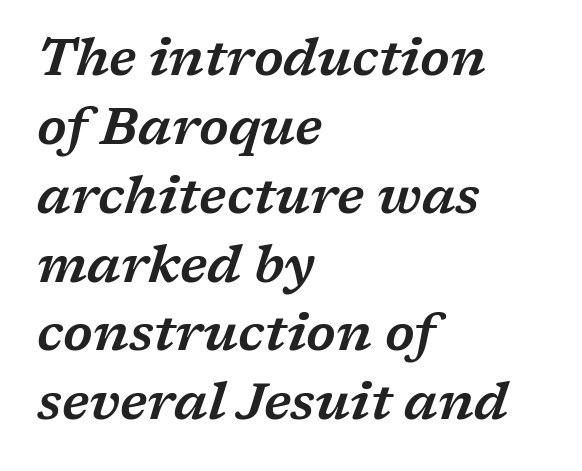
Q: Is the text italic (slanted)? A: Yes, it leans right by about 17 degrees.
Q: Is the typeface a serif or a sans-serif typeface? A: Serif.
Q: Is the text underlined? A: No.
Q: How is the paragraph aligned? A: Left-aligned.
Q: Is the spacing between letters normal or unusually wide? A: Normal.
Q: Is the spacing between lines tight, normal or loose? A: Normal.
Q: Width (condensed, normal, or wide)? A: Wide.
Q: Stroke contrast? A: Low.
Q: x-height? A: Medium.
Q: Monospaced? A: No.
